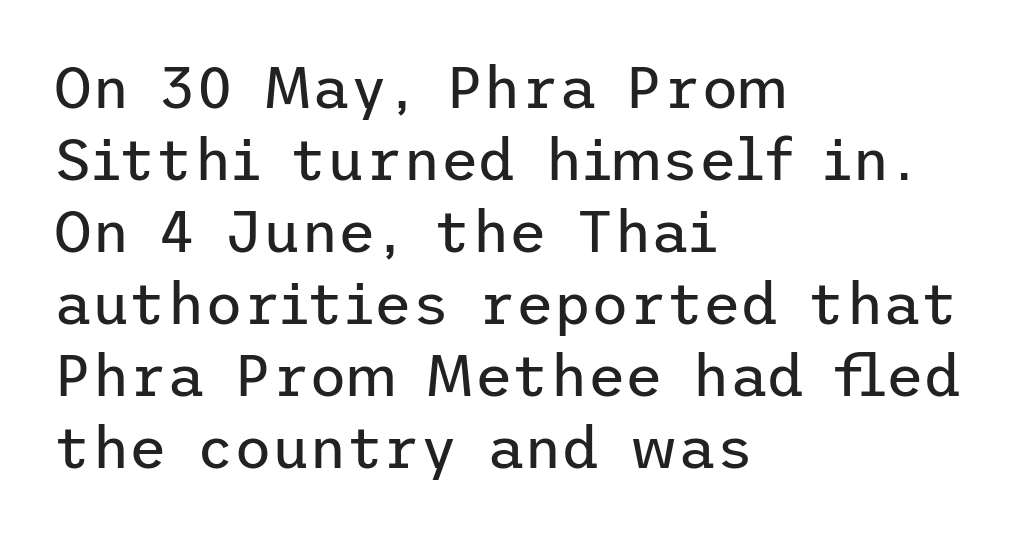
{"serif": "no", "italic": "no", "bold": "no", "weight": "regular", "width": "normal", "stroke_contrast": "low", "x_height": "medium", "underline": "no", "align": "left", "line_spacing_ratio": 1.24, "letter_spacing": "normal", "letter_spacing_em": 0.0, "glyph_px": 58}
